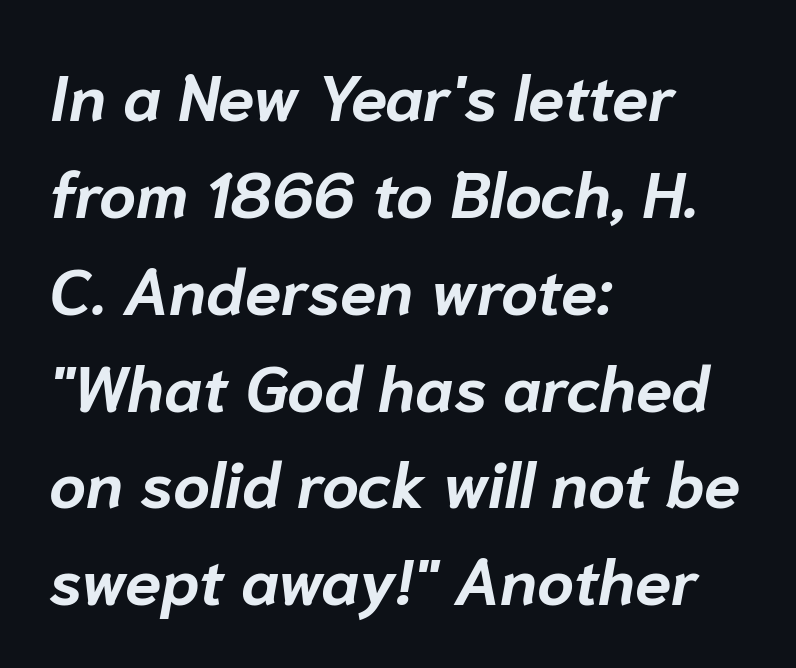
Q: Is the text bold? A: Yes.
Q: Is the text italic (slanted)? A: Yes, it leans right by about 10 degrees.
Q: Is the text underlined? A: No.
Q: How is the paragraph aligned? A: Left-aligned.
Q: Is the spacing between letters normal or unusually wide? A: Normal.
Q: Is the spacing between lines tight, normal or loose? A: Normal.
Q: Width (condensed, normal, or wide)? A: Normal.
Q: Stroke contrast? A: Low.
Q: x-height? A: Medium.
Q: Monospaced? A: No.
